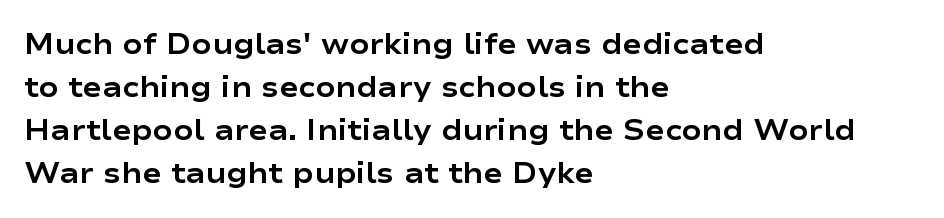
Here the designer chose a conventional face with non-uniform glyph widths. Plenty of ink on the page — the face is bold. The vertical gap from one line to the next is medium. The line texture is even and compact thanks to regular tracking.
